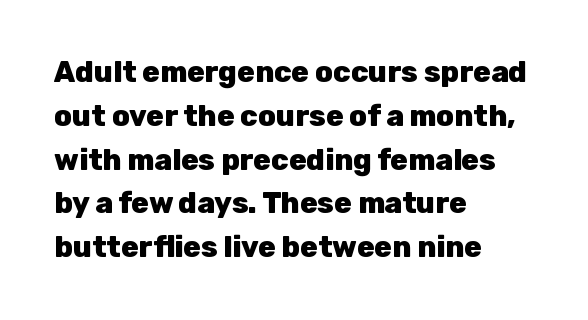
{"serif": "no", "italic": "no", "bold": "yes", "weight": "heavy", "width": "normal", "stroke_contrast": "low", "x_height": "medium", "monospaced": "no", "underline": "no", "align": "left", "line_spacing": "normal", "line_spacing_ratio": 1.51, "letter_spacing": "normal", "letter_spacing_em": 0.0, "glyph_px": 29}
